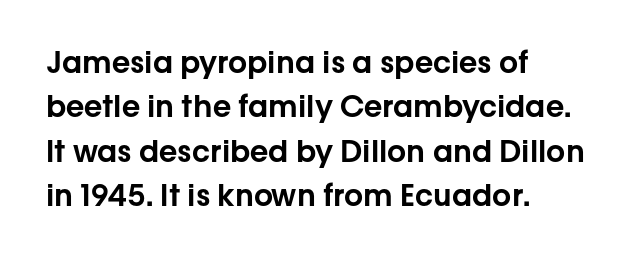
The image shows 30 px sans-serif type, upright; set left-aligned, normal line spacing (1.48x), normal letter spacing, not underlined; low stroke contrast and a medium x-height.
